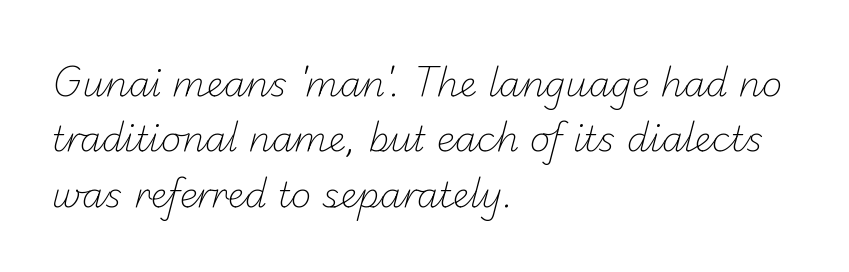
Has an underline been added? It has not. The letters look calm and open, with moderate or lighter stems. Students, note that the glyphs here touch the page at normal intervals. What kind of face is this? One without serifs — a sans. The rag falls on the right side of this text block. This sample has the flowing, uneven cadence of proportional lettering.
